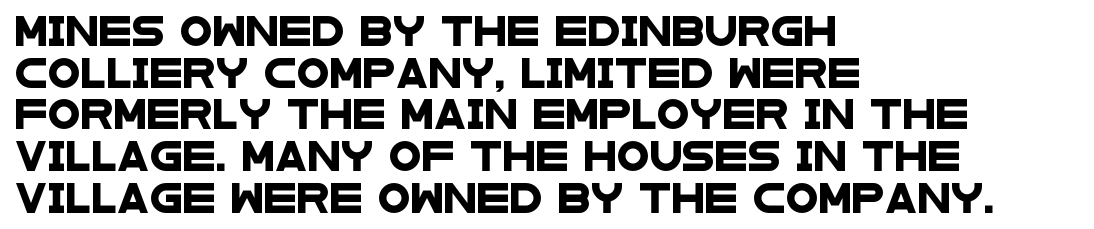
You can tell from the bare stems that sans-serif type was used. The space directly below the letters is spotless. These lines are set flush left with a ragged right edge. Proportional: the letters do not fall into vertical columns. Summary of vertical rhythm: regular, with standard interline spacing.
